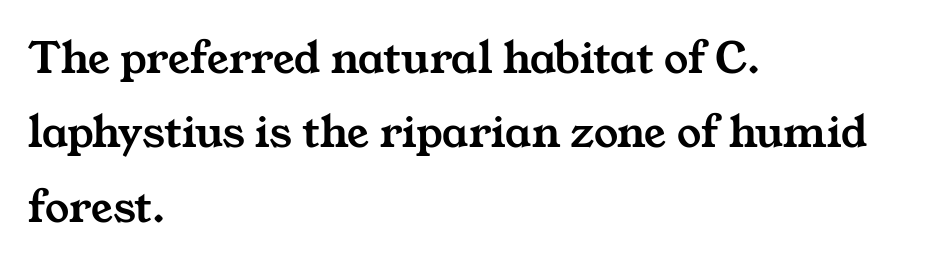
The horizontal fit of the characters is conventional and even. Whoever set this chose a conventional vertical rhythm. The typesetter chose a ragged-right arrangement here. You could not count columns in this text — the font is proportionally spaced. What kind of face is this? One with serifs. Underlining? Definitely not there.
